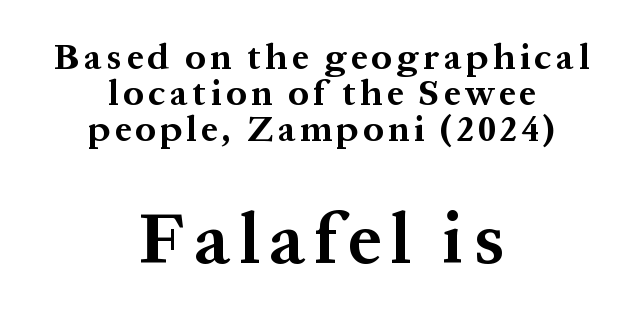
The lettering holds an erect, upright posture throughout. Underlining? Definitely not there. Every row of glyphs is offset so its center matches the block's center. The designer dialed line spacing down below the default. Old-style or modern, the face here clearly has serifs.
